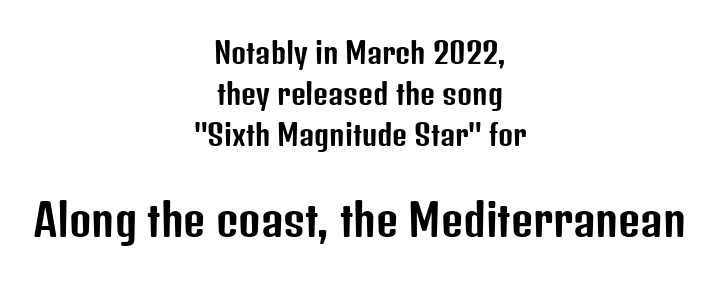
The image shows 43 px condensed sans-serif type, upright; set centered, normal line spacing (1.42x), normal letter spacing, not underlined; the second (bottom) block is 1.48x larger; low stroke contrast and a medium x-height.
